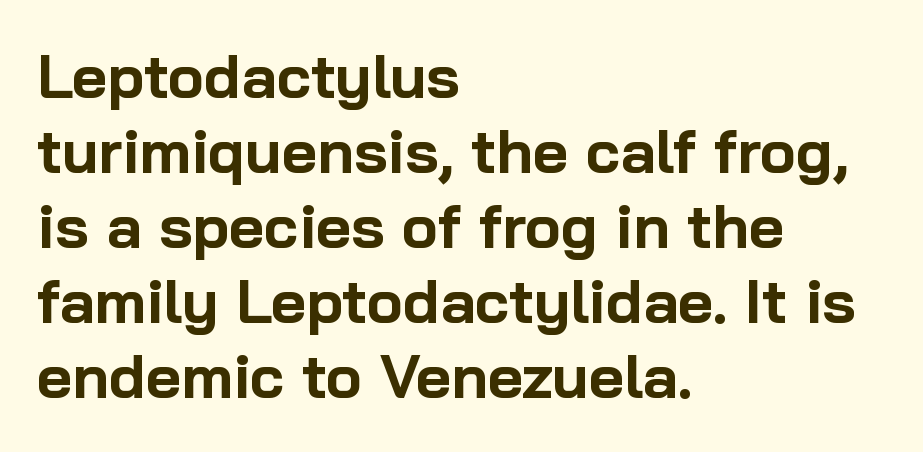
{"serif": "no", "italic": "no", "bold": "yes", "weight": "bold", "width": "normal", "stroke_contrast": "low", "x_height": "medium", "monospaced": "no", "underline": "no", "align": "left", "line_spacing_ratio": 1.23, "letter_spacing": "normal", "letter_spacing_em": 0.0, "glyph_px": 61}
